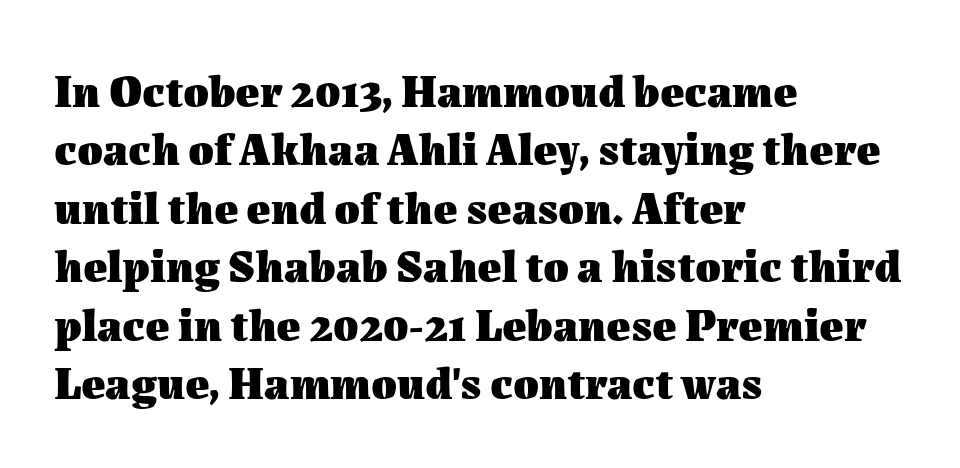
{"italic": "no", "bold": "yes", "weight": "heavy", "width": "normal", "stroke_contrast": "medium", "x_height": "medium", "monospaced": "no", "underline": "no", "align": "left", "line_spacing": "normal", "line_spacing_ratio": 1.27, "letter_spacing": "normal", "letter_spacing_em": 0.0, "glyph_px": 46}
